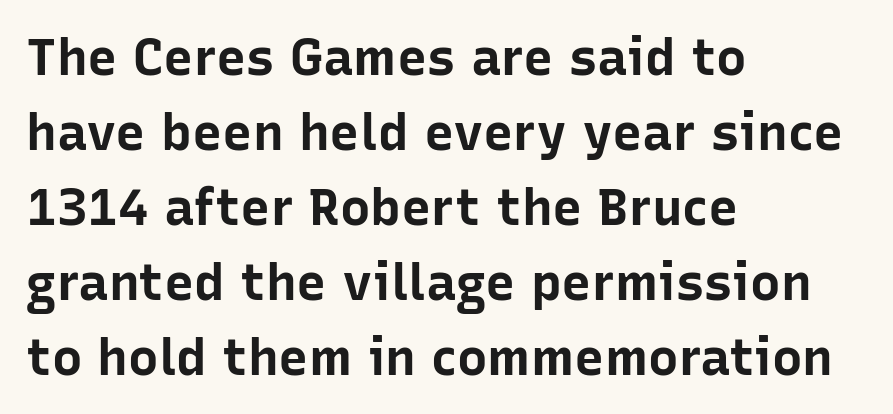
The passage shown is typed in a proportional face where columns would drift. It's the straight-up-and-down kind of type. These lines sit exactly where default settings would place them. There is no visible air inserted between adjacent glyphs. This rendering employs a face without finishing strokes, i.e., a sans-serif. Each line starts at the same left margin while the right side varies.
